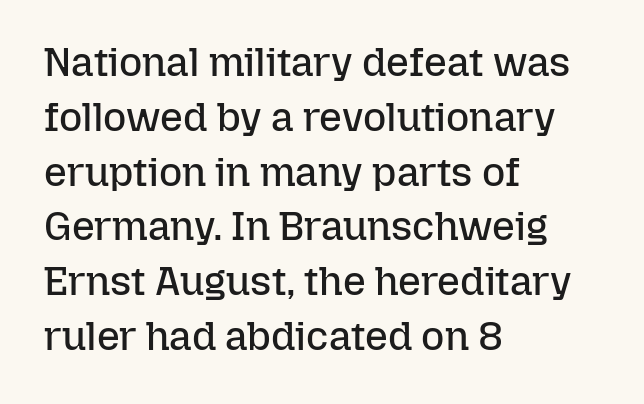
{"italic": "no", "bold": "no", "weight": "regular", "width": "normal", "stroke_contrast": "low", "x_height": "medium", "monospaced": "no", "underline": "no", "align": "left", "line_spacing": "normal", "line_spacing_ratio": 1.37, "letter_spacing": "normal", "letter_spacing_em": 0.0, "glyph_px": 40}
